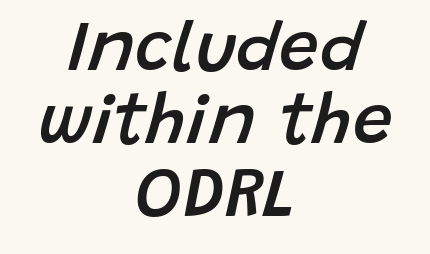
Q: Is the text bold? A: Semi-bold.
Q: Is the text italic (slanted)? A: Yes, it leans right by about 15 degrees.
Q: Is the text underlined? A: No.
Q: How is the paragraph aligned? A: Centered.
Q: Is the spacing between letters normal or unusually wide? A: Normal.
Q: Is the spacing between lines tight, normal or loose? A: Tight.
Q: Width (condensed, normal, or wide)? A: Normal.
Q: Stroke contrast? A: Low.
Q: x-height? A: Large.
Q: Monospaced? A: No.
